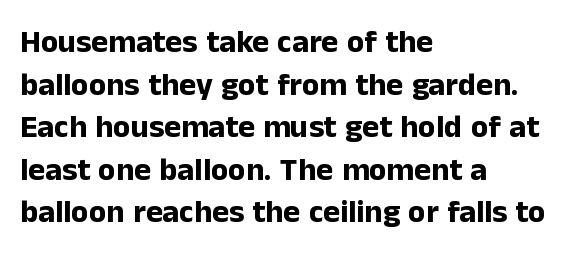
Q: Is the text bold? A: Yes.
Q: Is the text italic (slanted)? A: No, it is upright.
Q: Is the typeface a serif or a sans-serif typeface? A: Sans-serif.
Q: Is the text underlined? A: No.
Q: How is the paragraph aligned? A: Left-aligned.
Q: Is the spacing between letters normal or unusually wide? A: Normal.
Q: Is the spacing between lines tight, normal or loose? A: Normal.
Q: Width (condensed, normal, or wide)? A: Normal.
Q: Stroke contrast? A: Low.
Q: x-height? A: Medium.
Q: Monospaced? A: No.
